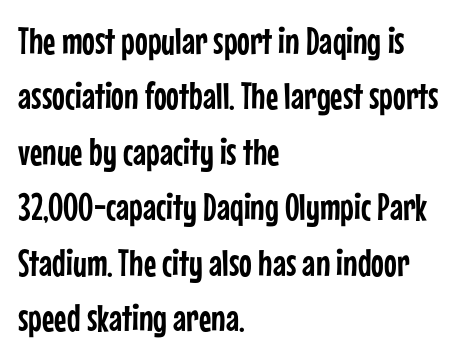
Unmarked baselines from the first word to the last. A classic flush-left, rag-right setting is used for this passage. Look at the bottom of the vertical strokes: they stop flat, with no serifs. In terms of leading, this rendering sits right in the middle. Short note: letters normally spaced. It's the straight-up-and-down kind of type.
